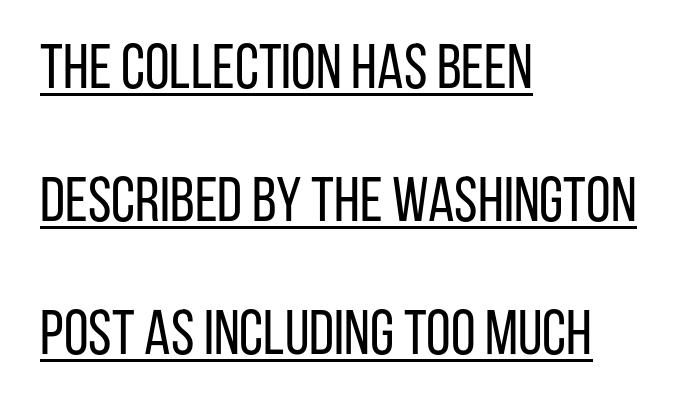
Q: Is the text bold? A: No.
Q: Is the text italic (slanted)? A: No, it is upright.
Q: Is the typeface a serif or a sans-serif typeface? A: Sans-serif.
Q: Is the text underlined? A: Yes.
Q: How is the paragraph aligned? A: Left-aligned.
Q: Is the spacing between letters normal or unusually wide? A: Normal.
Q: Is the spacing between lines tight, normal or loose? A: Loose.
Q: Width (condensed, normal, or wide)? A: Condensed.
Q: Stroke contrast? A: Low.
Q: x-height? A: Large.
Q: Monospaced? A: No.
